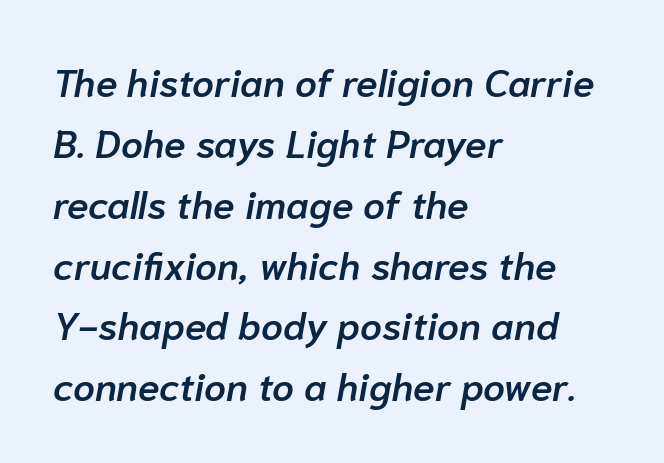
The image shows 39 px semibold type, italic (leaning right); set left-aligned, normal line spacing (1.56x), normal letter spacing, not underlined; low stroke contrast and a medium x-height.
